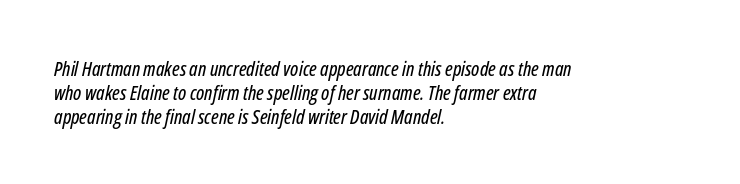
The image shows 20 px text type, italic (leaning right); set left-aligned, line spacing 1.2x, normal letter spacing, not underlined.
